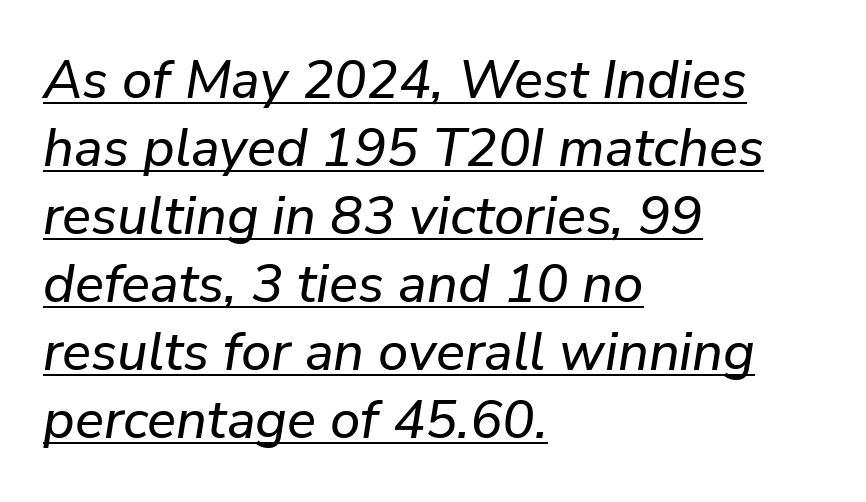
{"italic": "yes", "lean": "right", "slant_degrees": 9, "width": "normal", "stroke_contrast": "low", "x_height": "medium", "monospaced": "no", "underline": "yes", "align": "left", "line_spacing": "normal", "line_spacing_ratio": 1.26, "letter_spacing": "normal", "letter_spacing_em": 0.0, "glyph_px": 54}
